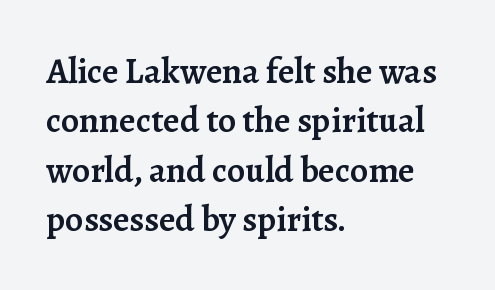
{"serif": "yes", "italic": "no", "bold": "semi", "weight": "semibold", "width": "normal", "stroke_contrast": "low", "x_height": "medium", "monospaced": "no", "underline": "no", "align": "left", "line_spacing": "normal", "line_spacing_ratio": 1.37, "letter_spacing": "normal", "letter_spacing_em": 0.0, "glyph_px": 36}
